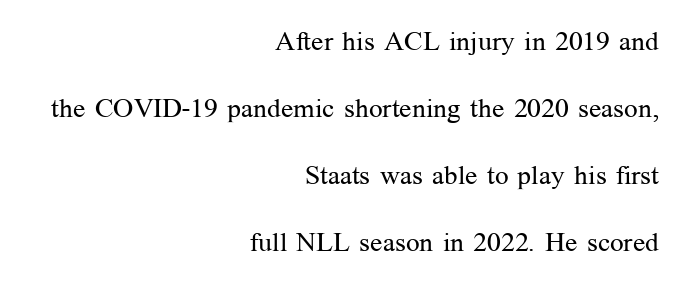
{"italic": "no", "bold": "no", "underline": "no", "align": "right", "line_spacing": "loose", "line_spacing_ratio": 2.48, "letter_spacing": "normal", "letter_spacing_em": 0.0, "glyph_px": 27}
